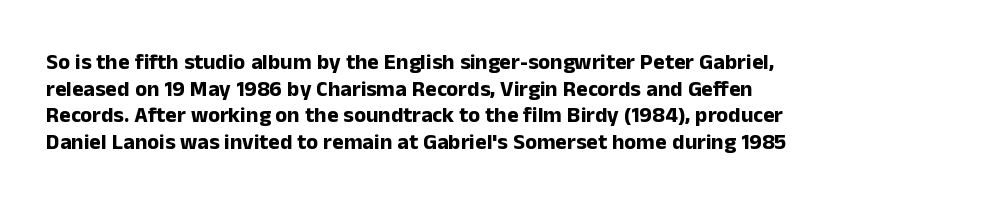
{"italic": "no", "bold": "yes", "underline": "no", "align": "left", "line_spacing_ratio": 1.21, "letter_spacing": "normal", "letter_spacing_em": 0.0, "glyph_px": 22}
